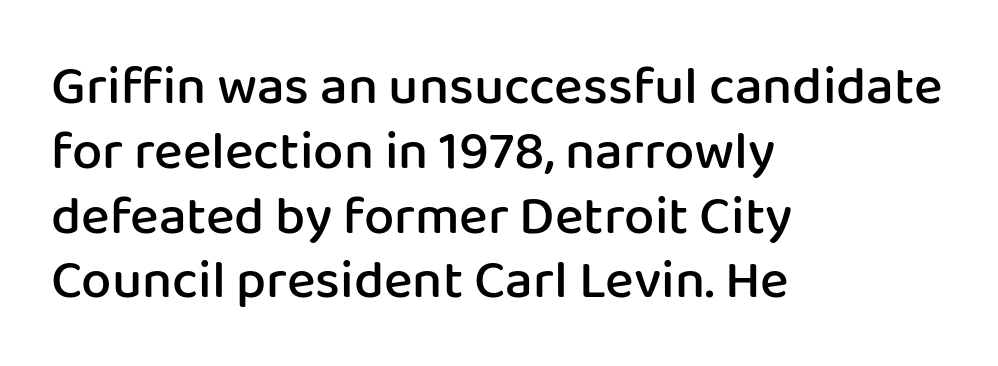
Q: Is the text bold? A: Semi-bold.
Q: Is the text italic (slanted)? A: No, it is upright.
Q: Is the typeface a serif or a sans-serif typeface? A: Sans-serif.
Q: Is the text underlined? A: No.
Q: How is the paragraph aligned? A: Left-aligned.
Q: Is the spacing between letters normal or unusually wide? A: Normal.
Q: Width (condensed, normal, or wide)? A: Normal.
Q: Stroke contrast? A: Low.
Q: x-height? A: Medium.
Q: Monospaced? A: No.
